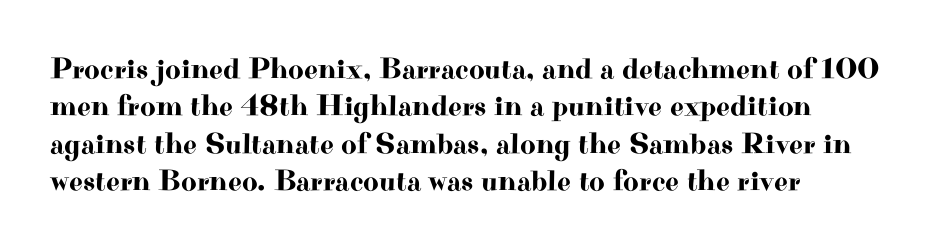
Q: Is the text italic (slanted)? A: No, it is upright.
Q: Is the typeface a serif or a sans-serif typeface? A: Serif.
Q: Is the text underlined? A: No.
Q: How is the paragraph aligned? A: Left-aligned.
Q: Is the spacing between letters normal or unusually wide? A: Normal.
Q: Is the spacing between lines tight, normal or loose? A: Normal.
Q: Width (condensed, normal, or wide)? A: Wide.
Q: Stroke contrast? A: High.
Q: x-height? A: Small.
Q: Monospaced? A: No.
